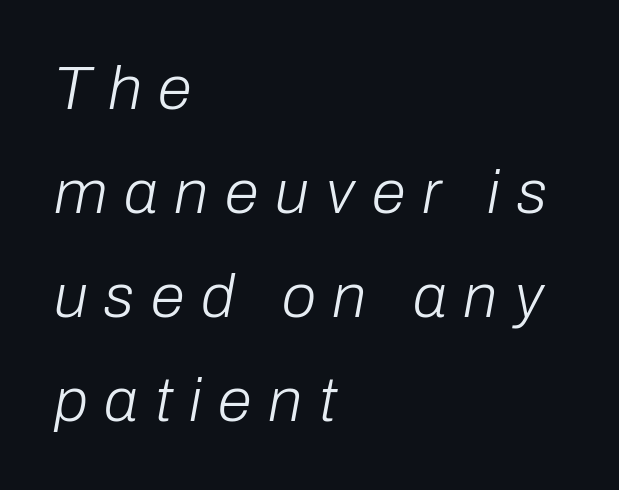
The image shows 62 px light type, italic (leaning right); set left-aligned, normal line spacing (1.68x), unusually wide letter spacing (+0.27 em), not underlined; low stroke contrast and a medium x-height.
